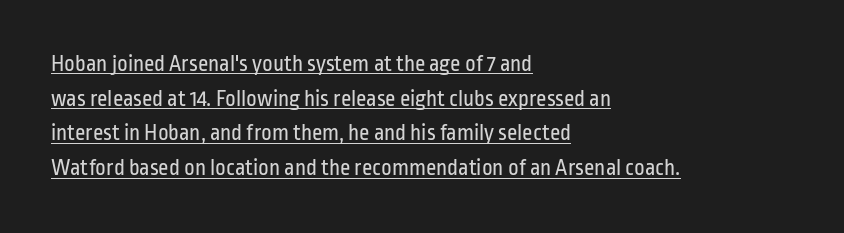
The image shows 23 px text type, upright; set left-aligned, normal line spacing (1.51x), normal letter spacing, underlined.
